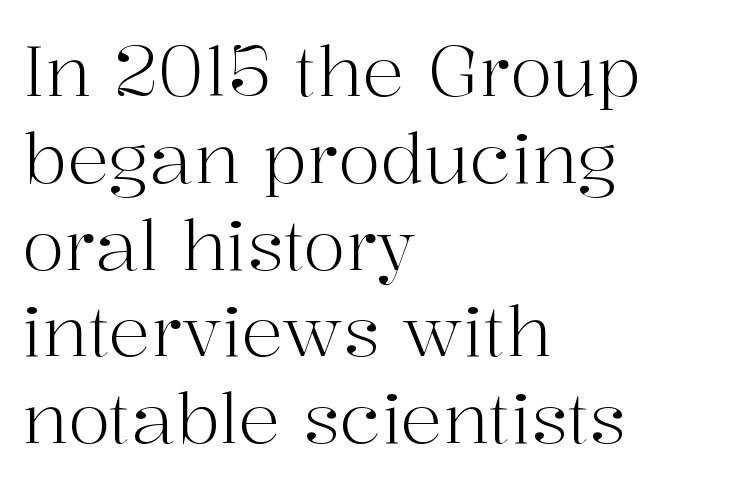
The image shows 70 px light serif type, upright; set left-aligned, line spacing 1.24x, normal letter spacing, not underlined; high stroke contrast and a medium x-height.
